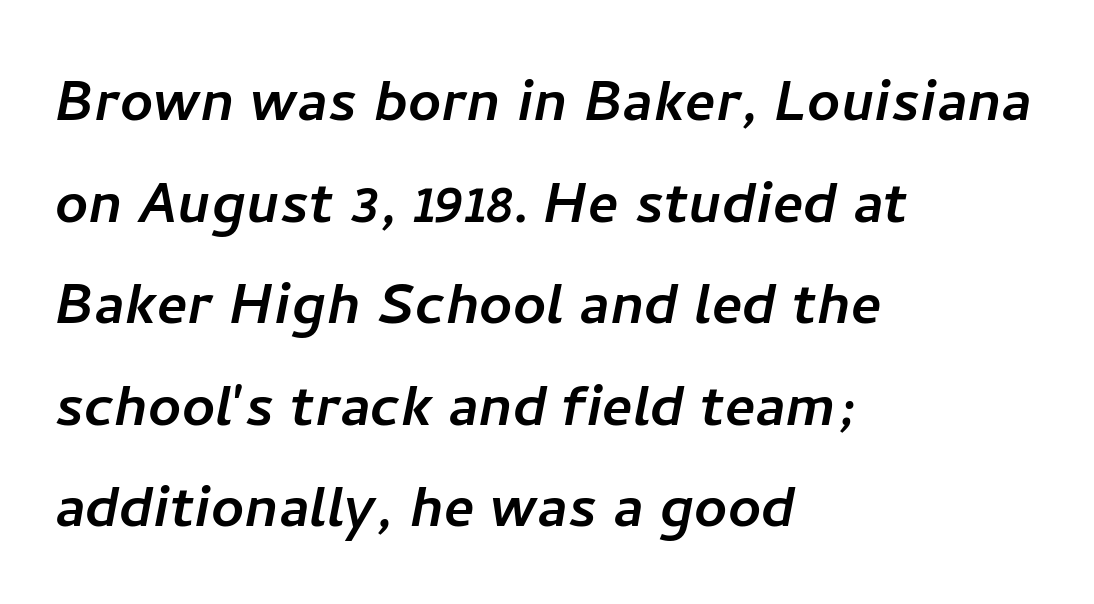
The block of text has a typical density, with ordinary space between rows. Line beginnings align vertically; line endings do not. Note the varied advance widths — an 'i' is clearly narrower than an 'm'. There is no visible air inserted between adjacent glyphs. Descenders are the only things crossing below the line.
